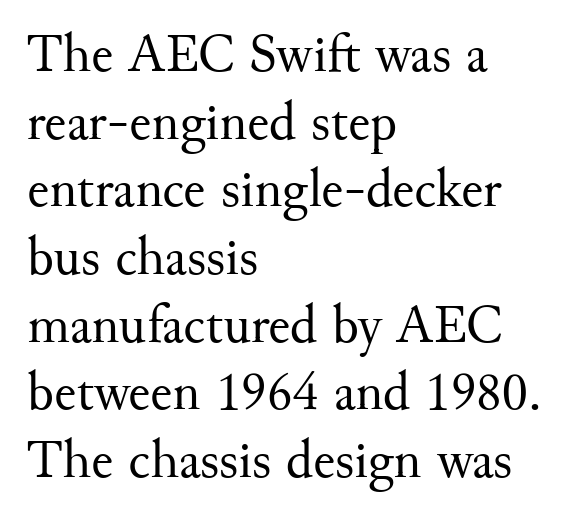
Only glyphs here, with clear space below each row. This sample uses an upright cut, with every glyph sitting square on the baseline. The rendering keeps characters at their native spacing. Varying glyph widths throughout — classic text-font behaviour. Type style note: has serifs.
